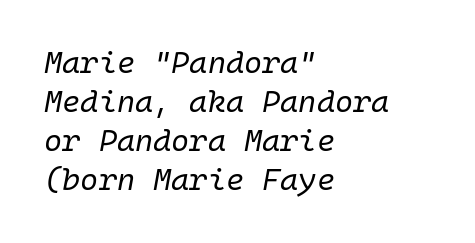
Style check: oblique. Spacing between characters is what you'd get straight out of the box. This sample is left-justified, so line endings fall wherever the words run out. The block of text has a typical density, with ordinary space between rows. Lines of text with bare space underneath.
